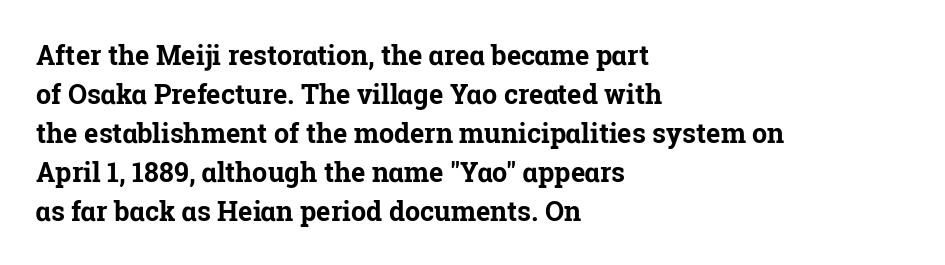
{"italic": "no", "bold": "yes", "underline": "no", "align": "left", "line_spacing": "normal", "line_spacing_ratio": 1.44, "letter_spacing": "normal", "letter_spacing_em": 0.0, "glyph_px": 27}
